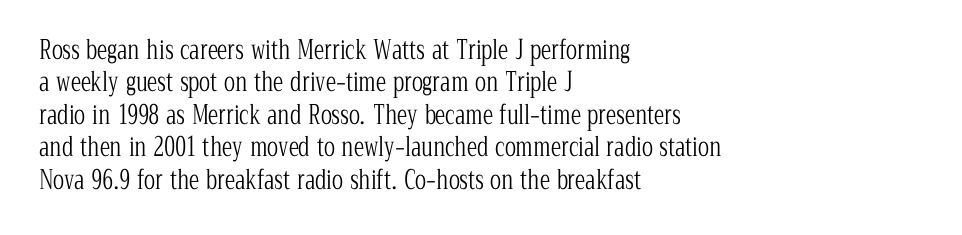
The image shows 26 px text type, upright; set left-aligned, normal line spacing (1.25x), normal letter spacing, not underlined.
